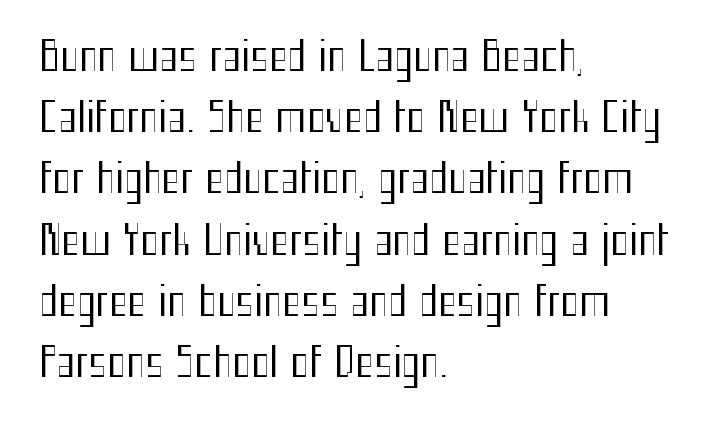
Q: Is the text bold? A: No.
Q: Is the text italic (slanted)? A: No, it is upright.
Q: Is the typeface a serif or a sans-serif typeface? A: Sans-serif.
Q: Is the text underlined? A: No.
Q: How is the paragraph aligned? A: Left-aligned.
Q: Is the spacing between letters normal or unusually wide? A: Normal.
Q: Is the spacing between lines tight, normal or loose? A: Normal.
Q: Width (condensed, normal, or wide)? A: Condensed.
Q: Stroke contrast? A: Medium.
Q: x-height? A: Medium.
Q: Monospaced? A: No.
